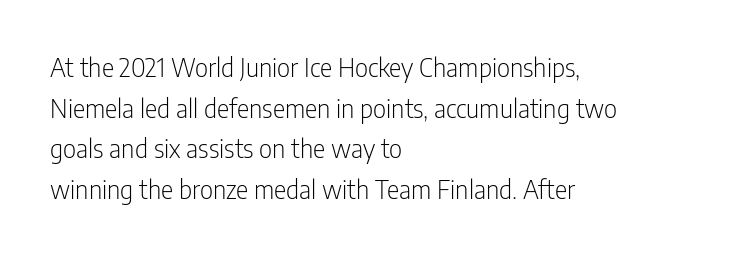
{"italic": "no", "bold": "no", "underline": "no", "align": "left", "line_spacing": "normal", "line_spacing_ratio": 1.56, "letter_spacing": "normal", "letter_spacing_em": 0.0, "glyph_px": 26}
